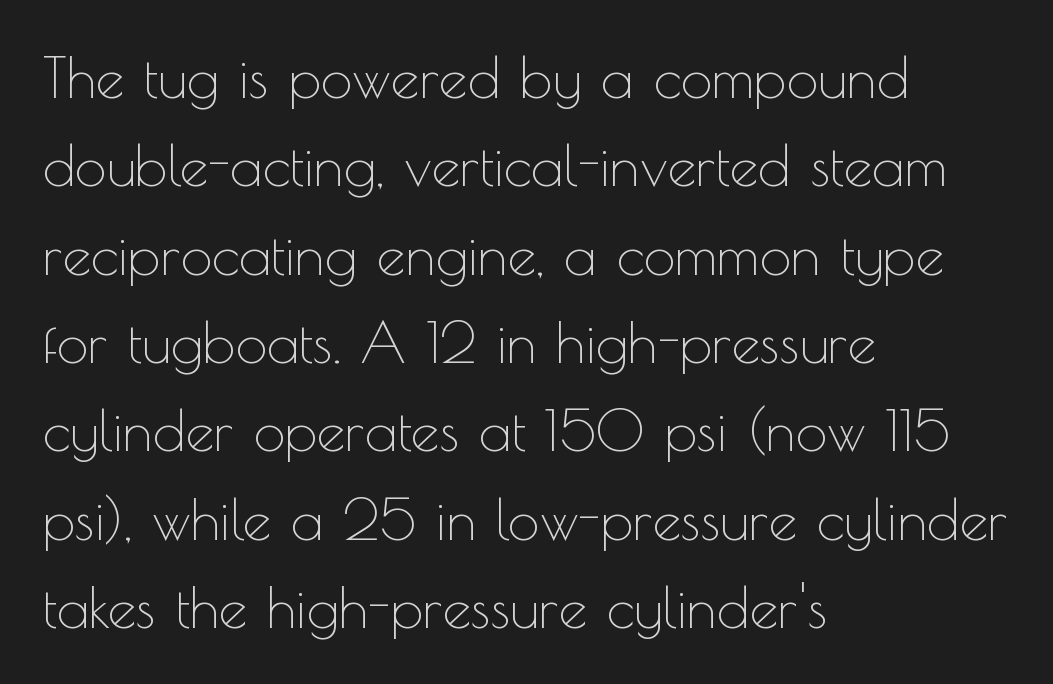
Short note: letters normally spaced. The zone under the glyphs is completely vacant. Italic? Not at all — the glyphs are vertical. Every row of glyphs begins at an identical x-position on the left. What kind of face is this? One without serifs — a sans. This sample keeps an unexceptional amount of space between lines.
